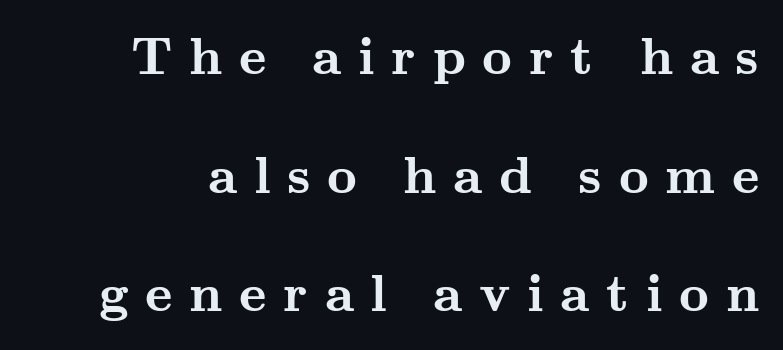
The image shows 52 px semibold, wide serif type, upright; set loose line spacing (2.28x), unusually wide letter spacing (+0.32 em), not underlined; medium stroke contrast and a small x-height.
